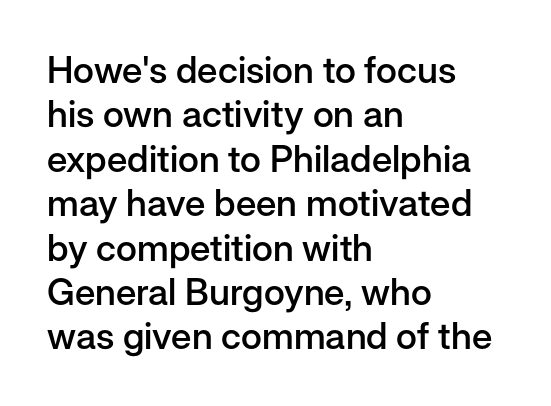
The image shows 37 px semibold sans-serif type, upright; set left-aligned, line spacing 1.2x, normal letter spacing, not underlined; low stroke contrast and a medium x-height.
